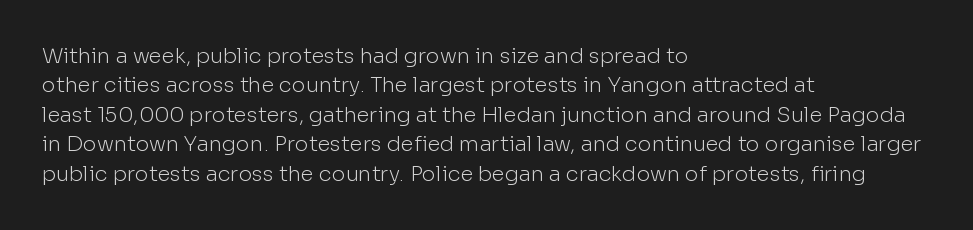
Q: Is the text bold? A: No.
Q: Is the text italic (slanted)? A: No, it is upright.
Q: Is the text underlined? A: No.
Q: How is the paragraph aligned? A: Left-aligned.
Q: Is the spacing between letters normal or unusually wide? A: Normal.
Q: Is the spacing between lines tight, normal or loose? A: Normal.
